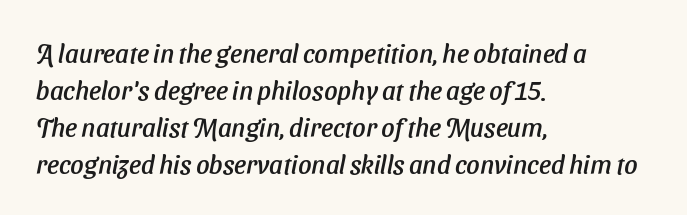
Honestly, the row spacing looks completely unremarkable. Every row of glyphs begins at an identical x-position on the left. The strip under each line holds only bare page. Here the glyphs are tracked normally, forming tight word shapes.
